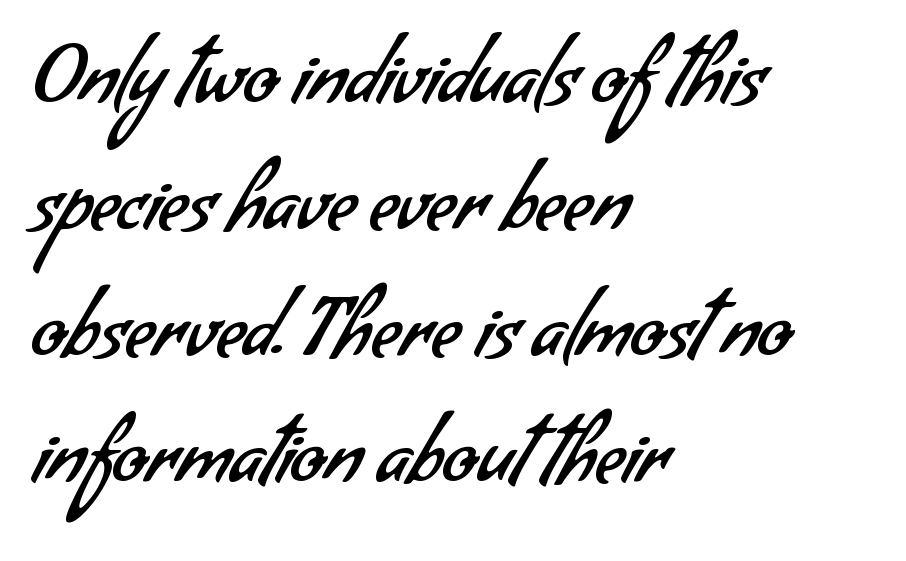
Q: Is the text bold? A: No.
Q: Is the typeface a serif or a sans-serif typeface? A: Sans-serif.
Q: Is the text underlined? A: No.
Q: How is the paragraph aligned? A: Left-aligned.
Q: Is the spacing between letters normal or unusually wide? A: Normal.
Q: Is the spacing between lines tight, normal or loose? A: Normal.
Q: Width (condensed, normal, or wide)? A: Normal.
Q: Stroke contrast? A: Low.
Q: x-height? A: Small.
Q: Monospaced? A: No.
